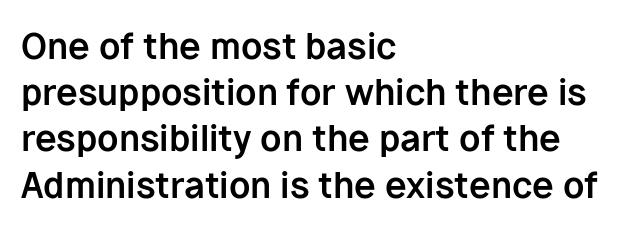
Q: Is the text bold? A: Yes.
Q: Is the text italic (slanted)? A: No, it is upright.
Q: Is the typeface a serif or a sans-serif typeface? A: Sans-serif.
Q: Is the text underlined? A: No.
Q: How is the paragraph aligned? A: Left-aligned.
Q: Is the spacing between letters normal or unusually wide? A: Normal.
Q: Is the spacing between lines tight, normal or loose? A: Normal.
Q: Width (condensed, normal, or wide)? A: Normal.
Q: Stroke contrast? A: Low.
Q: x-height? A: Medium.
Q: Monospaced? A: No.
